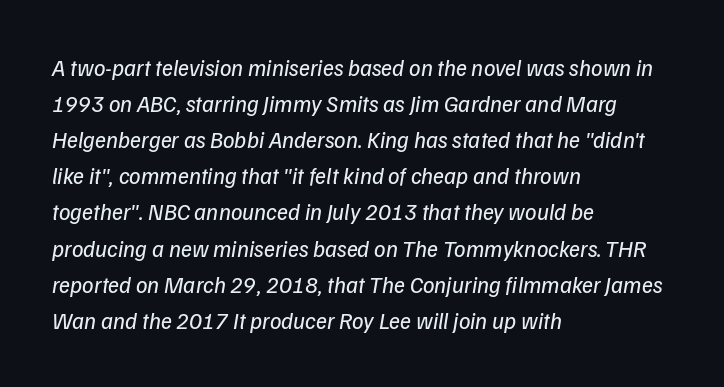
The image shows 23 px text type; set left-aligned, normal line spacing (1.57x), normal letter spacing, not underlined.
